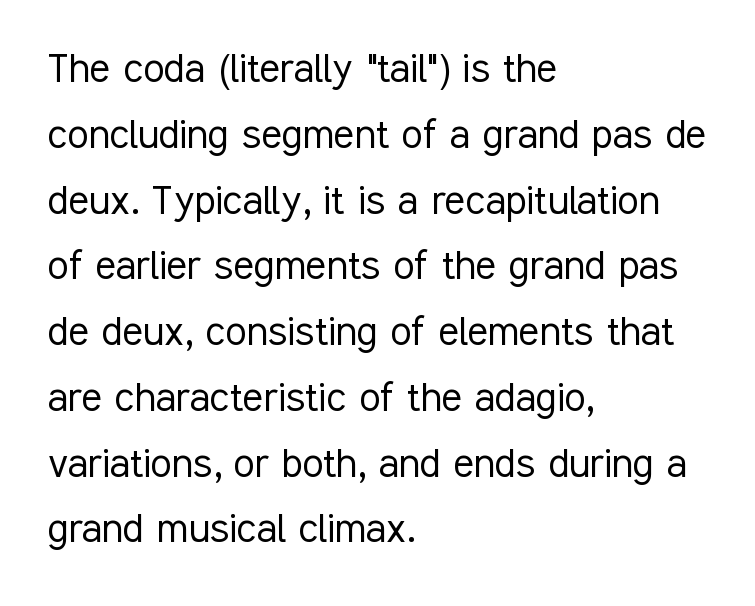
{"serif": "no", "italic": "no", "bold": "no", "weight": "light", "width": "condensed", "stroke_contrast": "low", "x_height": "medium", "monospaced": "no", "underline": "no", "align": "left", "line_spacing": "normal", "line_spacing_ratio": 1.37, "letter_spacing": "normal", "letter_spacing_em": 0.0, "glyph_px": 48}
